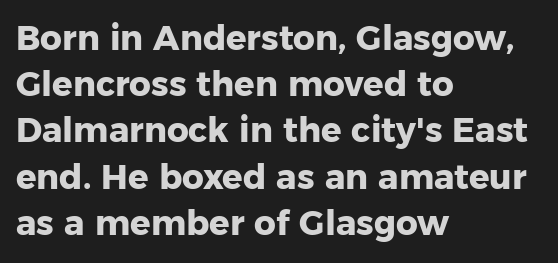
Q: Is the text bold? A: Yes.
Q: Is the text italic (slanted)? A: No, it is upright.
Q: Is the typeface a serif or a sans-serif typeface? A: Sans-serif.
Q: Is the text underlined? A: No.
Q: How is the paragraph aligned? A: Left-aligned.
Q: Is the spacing between letters normal or unusually wide? A: Normal.
Q: Is the spacing between lines tight, normal or loose? A: Normal.
Q: Width (condensed, normal, or wide)? A: Normal.
Q: Stroke contrast? A: Low.
Q: x-height? A: Medium.
Q: Monospaced? A: No.
